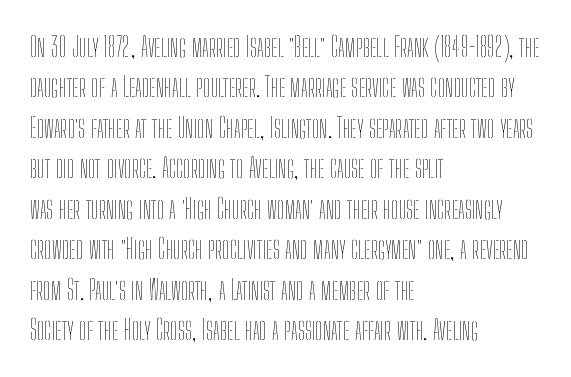
Q: Is the text bold? A: No.
Q: Is the text italic (slanted)? A: No, it is upright.
Q: Is the text underlined? A: No.
Q: How is the paragraph aligned? A: Left-aligned.
Q: Is the spacing between letters normal or unusually wide? A: Normal.
Q: Is the spacing between lines tight, normal or loose? A: Normal.
